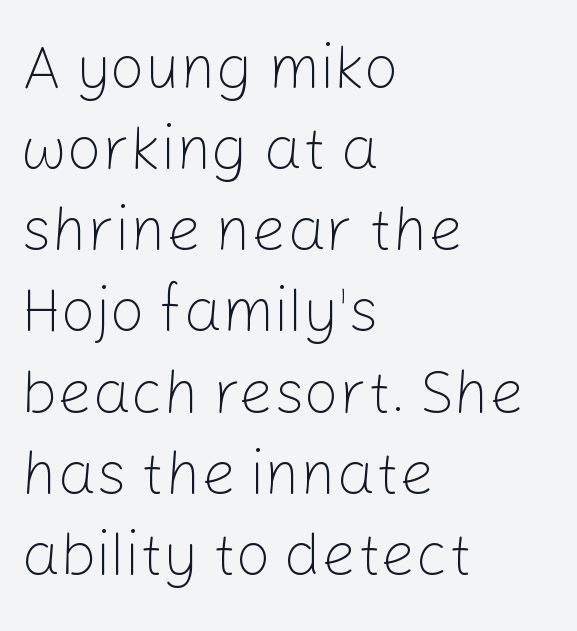
{"serif": "no", "italic": "no", "bold": "no", "weight": "light", "width": "normal", "stroke_contrast": "low", "x_height": "medium", "monospaced": "no", "underline": "no", "align": "left", "line_spacing": "normal", "line_spacing_ratio": 1.33, "letter_spacing": "normal", "letter_spacing_em": 0.0, "glyph_px": 61}
